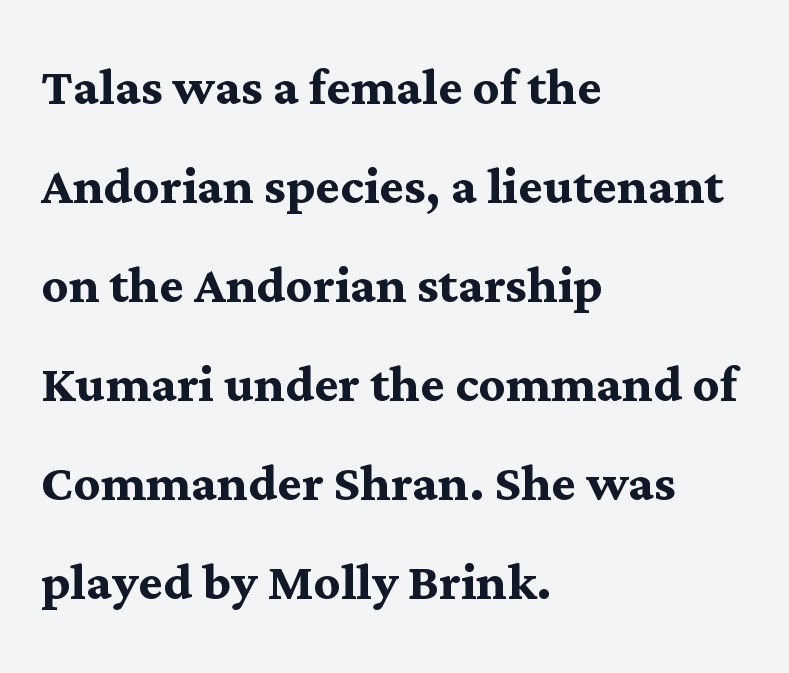
{"serif": "yes", "italic": "no", "bold": "yes", "weight": "semibold", "width": "normal", "stroke_contrast": "medium", "x_height": "medium", "monospaced": "no", "underline": "no", "align": "left", "line_spacing": "normal", "line_spacing_ratio": 1.5, "letter_spacing": "normal", "letter_spacing_em": 0.0, "glyph_px": 66}
